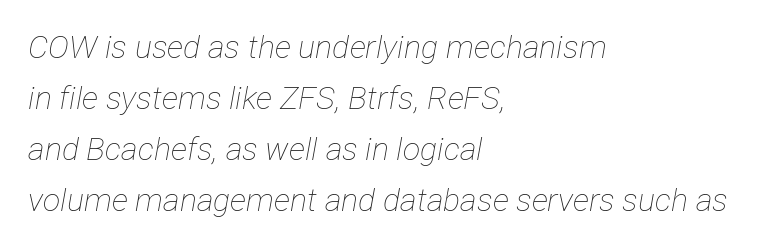
The image shows 32 px thin, condensed type, italic (leaning right); set left-aligned, normal line spacing (1.59x), normal letter spacing, not underlined; low stroke contrast and a medium x-height.
